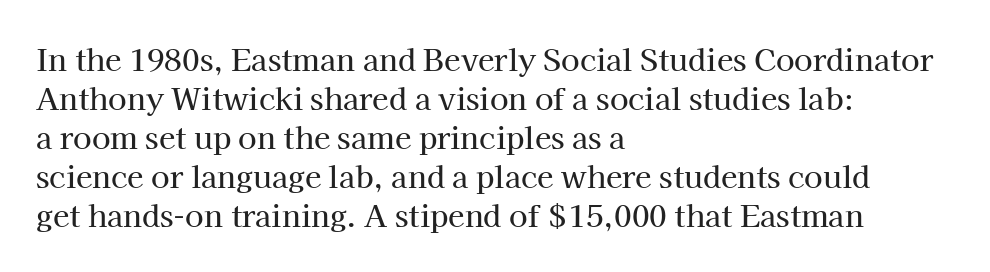
{"serif": "yes", "italic": "no", "width": "normal", "stroke_contrast": "high", "x_height": "medium", "monospaced": "no", "underline": "no", "align": "left", "line_spacing": "normal", "line_spacing_ratio": 1.3, "letter_spacing": "normal", "letter_spacing_em": 0.0, "glyph_px": 30}
